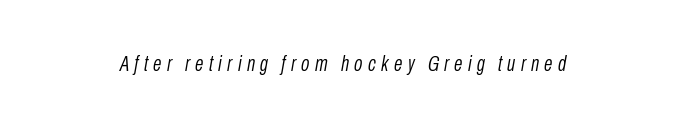
{"italic": "yes", "lean": "right", "slant_degrees": 10, "bold": "no", "underline": "no", "letter_spacing": "wide", "letter_spacing_em": 0.24, "glyph_px": 22}
